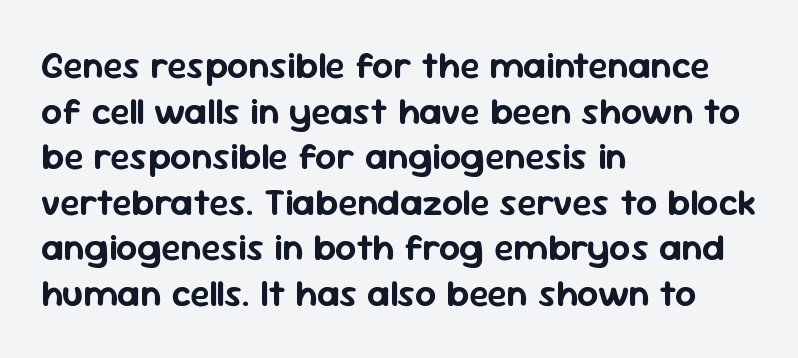
The image shows 37 px sans-serif type, upright; set left-aligned, line spacing 1.23x, normal letter spacing, not underlined; low stroke contrast and a medium x-height.
